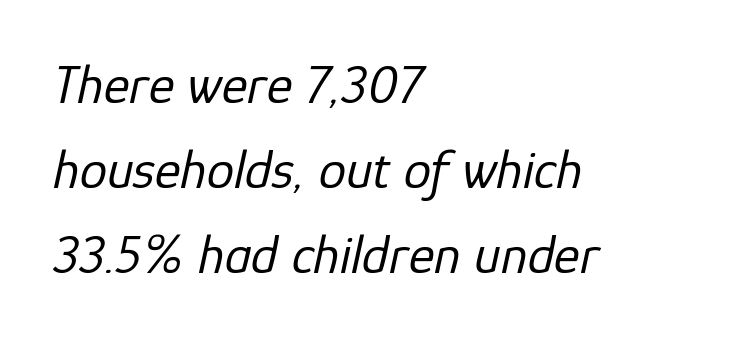
Reading down the block, your eye returns to a fixed left position each line. Interline gaps are of average width in this sample. Underlining? Definitely not there. Nothing unusual about the tracking: characters are spaced as the font intends.
